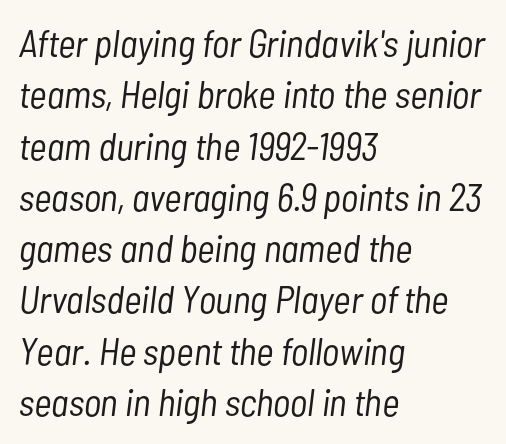
Q: Is the text bold? A: No.
Q: Is the text italic (slanted)? A: Yes, it leans right by about 7 degrees.
Q: Is the text underlined? A: No.
Q: How is the paragraph aligned? A: Left-aligned.
Q: Is the spacing between letters normal or unusually wide? A: Normal.
Q: Is the spacing between lines tight, normal or loose? A: Normal.
Q: Width (condensed, normal, or wide)? A: Condensed.
Q: Stroke contrast? A: Low.
Q: x-height? A: Medium.
Q: Monospaced? A: No.
